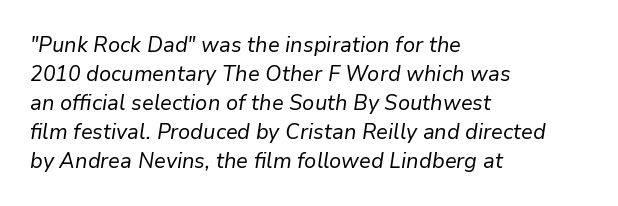
Q: Is the text bold? A: No.
Q: Is the text italic (slanted)? A: Yes, it leans right by about 9 degrees.
Q: Is the text underlined? A: No.
Q: How is the paragraph aligned? A: Left-aligned.
Q: Is the spacing between letters normal or unusually wide? A: Normal.
Q: Is the spacing between lines tight, normal or loose? A: Normal.
